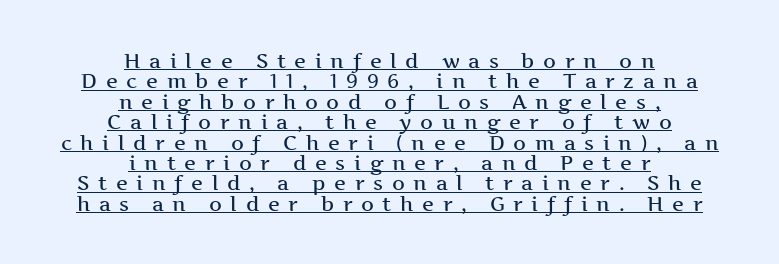
Somebody hit Ctrl+U on this one — the words are underlined. This is the regular roman posture of the typeface. Interline gaps are noticeably narrow in this sample. Layout note: lines centered. On the weight axis this lands at semibold, roughly 600. Observe the wide spacing: letters keep a clear distance from each other.
